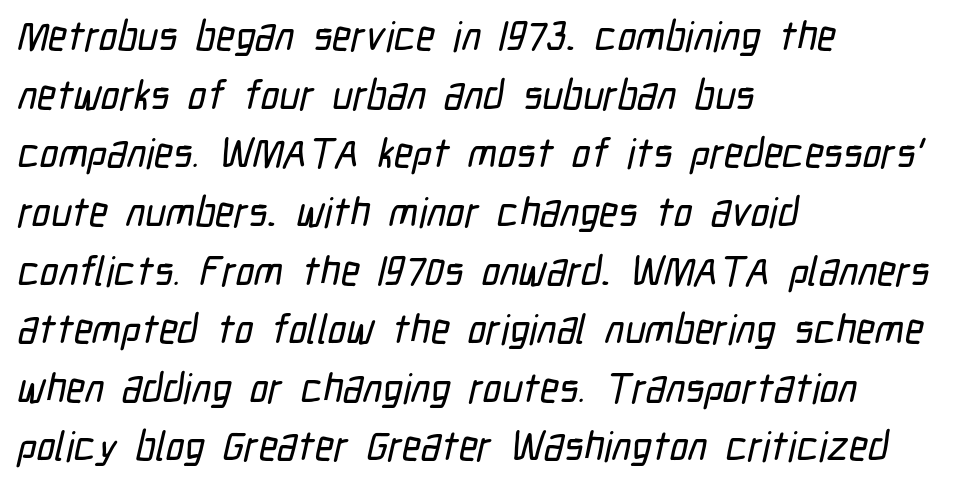
{"serif": "no", "width": "condensed", "stroke_contrast": "low", "x_height": "medium", "monospaced": "no", "underline": "no", "align": "left", "line_spacing": "normal", "line_spacing_ratio": 1.43, "letter_spacing": "normal", "letter_spacing_em": 0.0, "glyph_px": 41}
